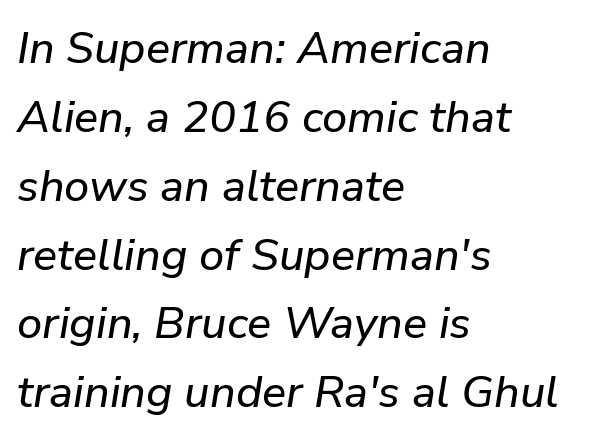
Q: Is the text italic (slanted)? A: Yes, it leans right by about 9 degrees.
Q: Is the text underlined? A: No.
Q: How is the paragraph aligned? A: Left-aligned.
Q: Is the spacing between letters normal or unusually wide? A: Normal.
Q: Is the spacing between lines tight, normal or loose? A: Normal.
Q: Width (condensed, normal, or wide)? A: Normal.
Q: Stroke contrast? A: Low.
Q: x-height? A: Medium.
Q: Monospaced? A: No.
